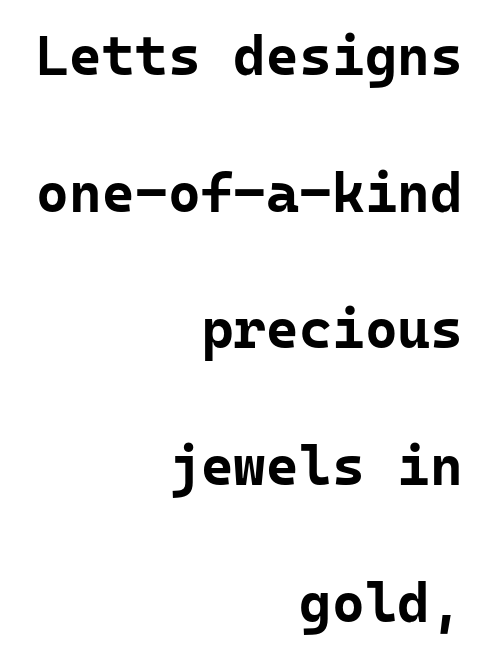
The image shows 56 px bold sans-serif type, upright; set right-aligned, loose line spacing (2.44x), normal letter spacing, not underlined; low stroke contrast and a medium x-height.
